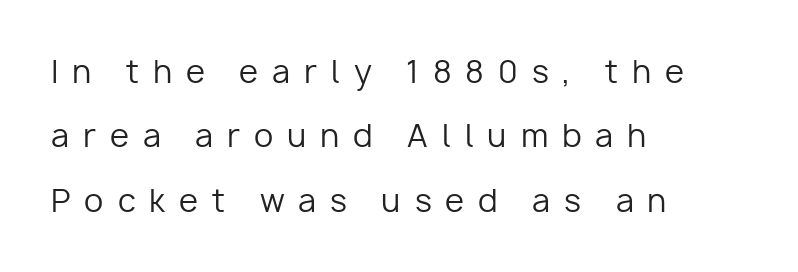
The image shows 31 px regular-weight sans-serif type, upright; set left-aligned, loose line spacing (2.08x), unusually wide letter spacing (+0.45 em), not underlined; low stroke contrast and a medium x-height.
